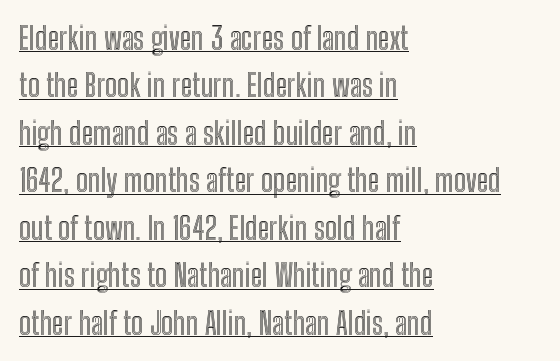
{"italic": "no", "width": "condensed", "x_height": "medium", "monospaced": "no", "underline": "yes", "align": "left", "line_spacing": "normal", "line_spacing_ratio": 1.53, "letter_spacing": "normal", "letter_spacing_em": 0.0, "glyph_px": 31}
